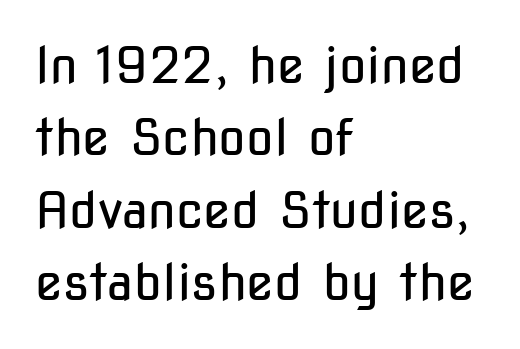
Q: Is the text bold? A: No.
Q: Is the text italic (slanted)? A: No, it is upright.
Q: Is the typeface a serif or a sans-serif typeface? A: Sans-serif.
Q: Is the text underlined? A: No.
Q: How is the paragraph aligned? A: Left-aligned.
Q: Is the spacing between letters normal or unusually wide? A: Normal.
Q: Is the spacing between lines tight, normal or loose? A: Normal.
Q: Width (condensed, normal, or wide)? A: Condensed.
Q: Stroke contrast? A: Low.
Q: x-height? A: Medium.
Q: Monospaced? A: No.
